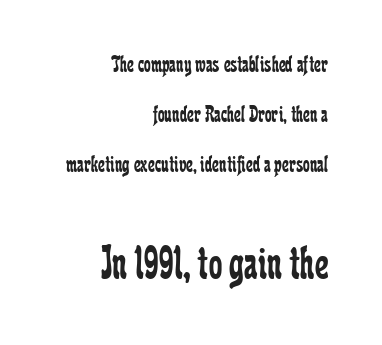
{"serif": "yes", "italic": "no", "bold": "no", "weight": "regular", "width": "condensed", "stroke_contrast": "low", "x_height": "medium", "monospaced": "no", "underline": "no", "align": "right", "line_spacing": "loose", "line_spacing_ratio": 2.09, "letter_spacing": "normal", "letter_spacing_em": 0.0, "larger_block": "second", "size_ratio": 2.0, "glyph_px": 48}
